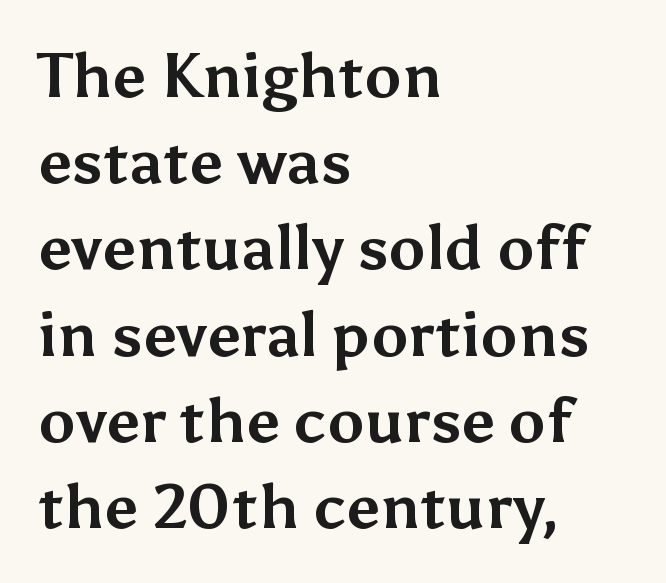
{"serif": "no", "italic": "no", "bold": "yes", "weight": "bold", "width": "normal", "stroke_contrast": "medium", "x_height": "medium", "monospaced": "no", "underline": "no", "align": "left", "line_spacing": "normal", "line_spacing_ratio": 1.39, "letter_spacing": "normal", "letter_spacing_em": 0.0, "glyph_px": 62}
